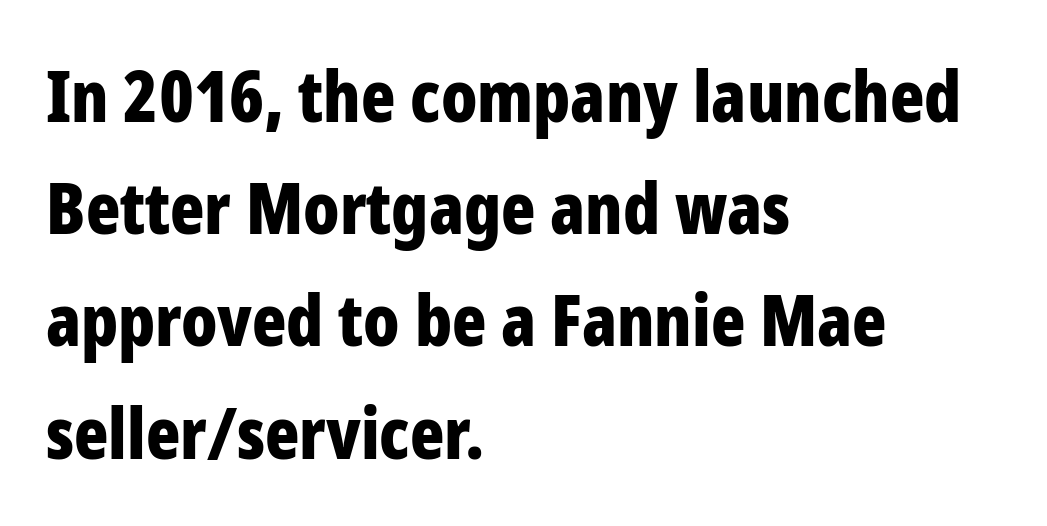
{"serif": "no", "italic": "no", "bold": "yes", "weight": "bold", "width": "condensed", "stroke_contrast": "low", "x_height": "medium", "monospaced": "no", "underline": "no", "align": "left", "line_spacing": "normal", "line_spacing_ratio": 1.58, "letter_spacing": "normal", "letter_spacing_em": 0.0, "glyph_px": 71}
